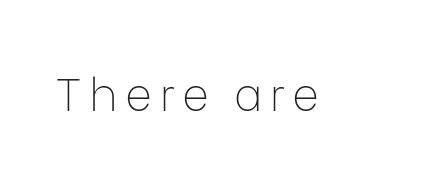
Each letter's strokes conclude bluntly, with no projecting serifs. Quick note: underline off. Here the designer chose a conventional face with non-uniform glyph widths. Letters have the restrained weight of plain body copy at most.
